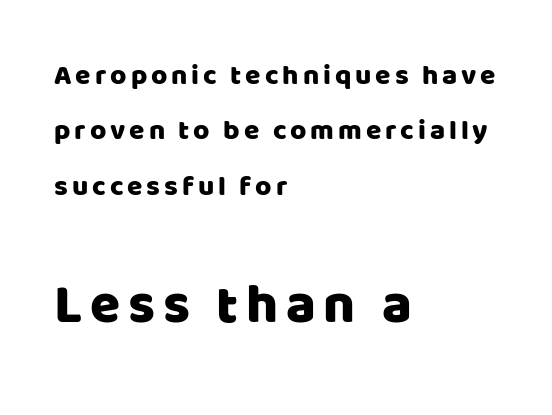
This rendering employs a face without finishing strokes, i.e., a sans-serif. Does the lettering tilt? It doesn't — this is upright. Note the varied advance widths — an 'i' is clearly narrower than an 'm'. Casual observation: everything's shoved over to the left.
